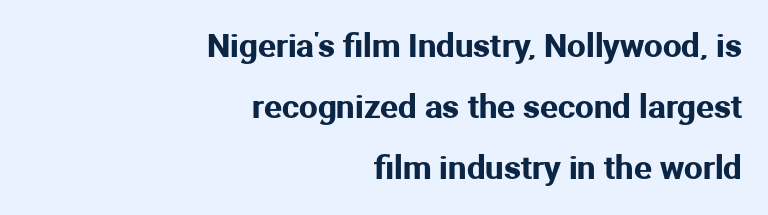
This sample has the flowing, uneven cadence of proportional lettering. Letter spacing: default. Posture: straight, roman, zero tilt. Reading down the block, your eye finds every line finishing at a fixed right position. The font family rendered here belongs to the sans-serif group.
